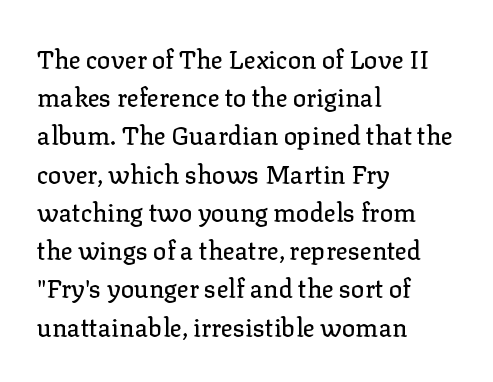
{"italic": "no", "underline": "no", "align": "left", "line_spacing": "normal", "line_spacing_ratio": 1.53, "letter_spacing": "normal", "letter_spacing_em": 0.0, "glyph_px": 25}
